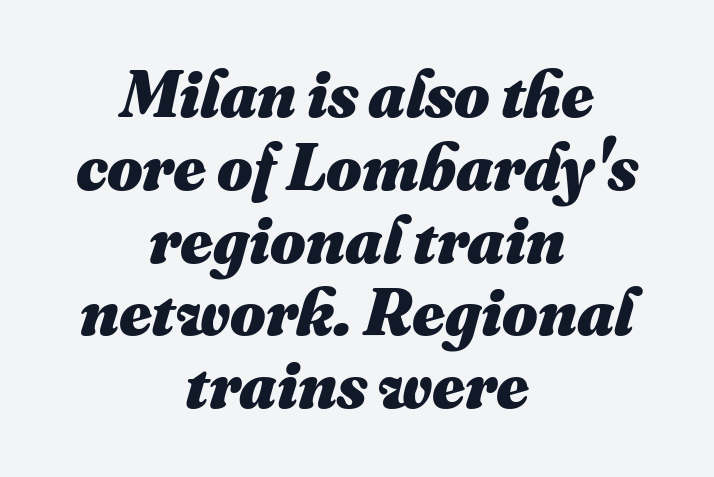
Q: Is the text bold? A: Yes.
Q: Is the text underlined? A: No.
Q: How is the paragraph aligned? A: Centered.
Q: Is the spacing between letters normal or unusually wide? A: Normal.
Q: Is the spacing between lines tight, normal or loose? A: Tight.
Q: Width (condensed, normal, or wide)? A: Normal.
Q: Stroke contrast? A: Medium.
Q: x-height? A: Small.
Q: Monospaced? A: No.
